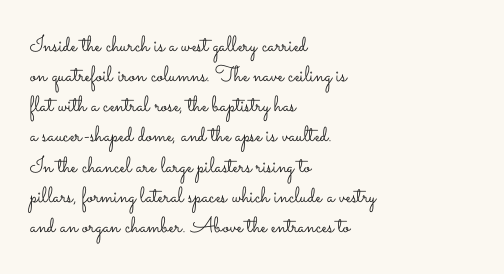
The letterforms sit shoulder to shoulder at normal distance. The space directly below the letters is spotless. Counters stay open thanks to moderate or lighter strokes. The vertical gap from one line to the next is medium. The ragged edge is on the right, which tells us the setting is flush left.
